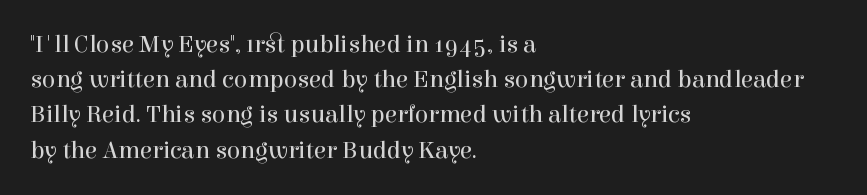
Weight: not bold — regular or lighter. Summary of vertical rhythm: regular, with standard interline spacing. Italic? Not at all — the glyphs are vertical. Words appear dense and cohesive because spacing is normal. Glance below the letters and you will spot only blank space.
